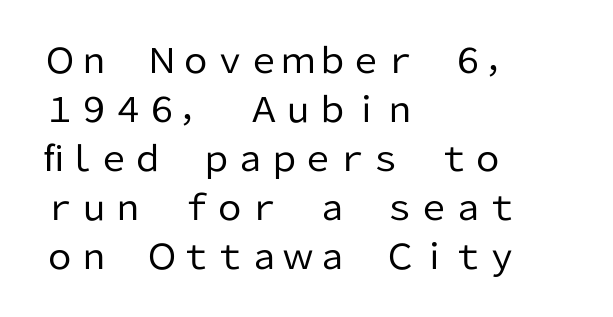
{"serif": "no", "italic": "no", "bold": "no", "weight": "regular", "width": "normal", "stroke_contrast": "low", "x_height": "medium", "monospaced": "no", "underline": "no", "align": "left", "line_spacing": "normal", "line_spacing_ratio": 1.44, "letter_spacing": "normal", "letter_spacing_em": 0.0, "glyph_px": 34}
